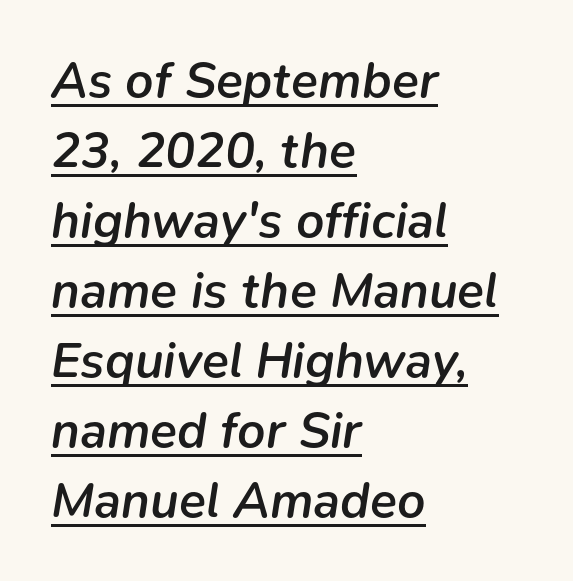
{"italic": "yes", "lean": "right", "slant_degrees": 9, "bold": "semi", "weight": "semibold", "width": "normal", "stroke_contrast": "low", "x_height": "medium", "monospaced": "no", "underline": "yes", "align": "left", "line_spacing": "normal", "line_spacing_ratio": 1.4, "letter_spacing": "normal", "letter_spacing_em": 0.0, "glyph_px": 50}
